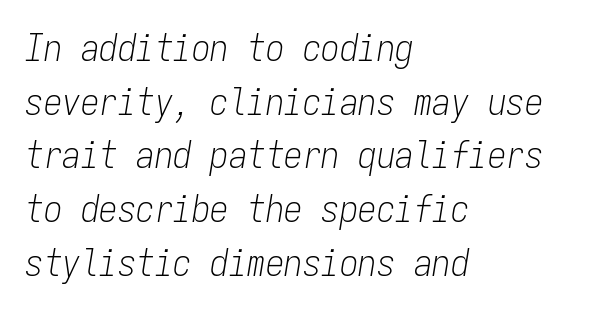
Honestly, the row spacing looks completely unremarkable. Short note: letters normally spaced. Fixed-width glyphs throughout — classic coding-font behaviour. Check under the words: just untouched page. Short and long lines alike share a common starting point at left. Heft: none added — not bold.
